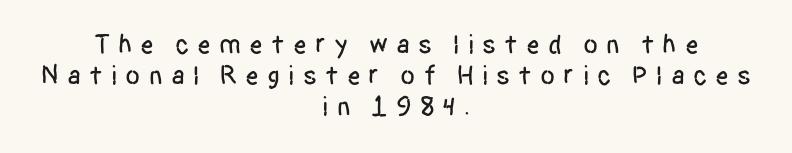
The image shows 27 px text type, upright; set centered, tight line spacing (1.15x), unusually wide letter spacing (+0.3 em), not underlined.
